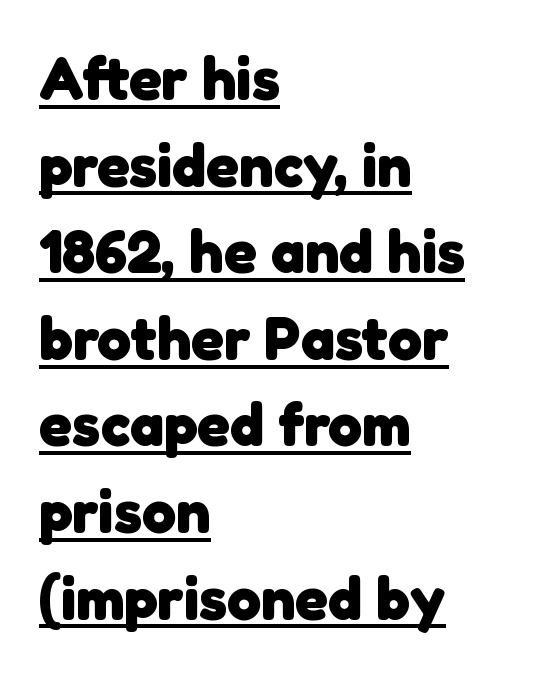
Look at the tracking — it's just the regular setting, nothing added. A typesetter would label this face a sans. These lines sit exactly where default settings would place them. Left-aligned paragraph, ragged on the right. Descenders here cross a horizontal rule under the line.
